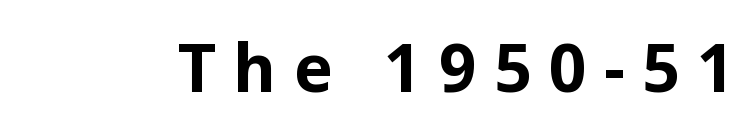
Italic? Not at all — the glyphs are vertical. Anything drawn beneath the words? Only blank space. This sample has the flowing, uneven cadence of proportional lettering. Heavy, bold letterforms.
